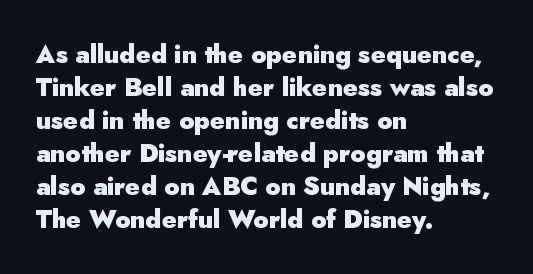
{"italic": "no", "bold": "yes", "underline": "no", "align": "left", "line_spacing": "normal", "line_spacing_ratio": 1.32, "letter_spacing": "normal", "letter_spacing_em": 0.0, "glyph_px": 25}
